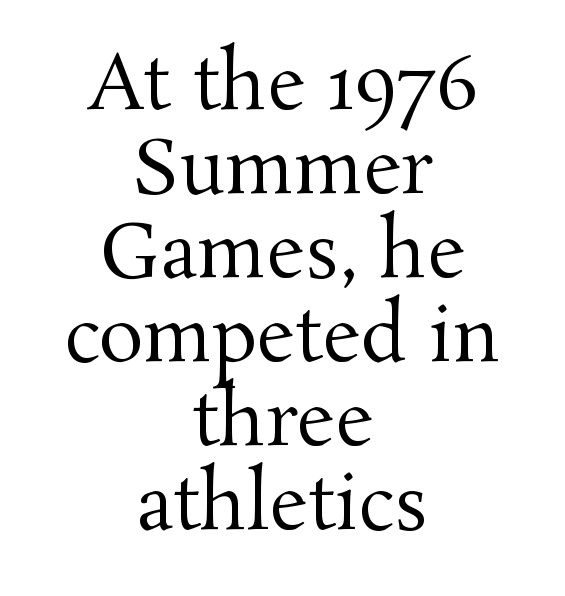
Q: Is the text bold? A: No.
Q: Is the text italic (slanted)? A: No, it is upright.
Q: Is the typeface a serif or a sans-serif typeface? A: Serif.
Q: Is the text underlined? A: No.
Q: How is the paragraph aligned? A: Centered.
Q: Is the spacing between letters normal or unusually wide? A: Normal.
Q: Is the spacing between lines tight, normal or loose? A: Tight.
Q: Width (condensed, normal, or wide)? A: Normal.
Q: Stroke contrast? A: Medium.
Q: x-height? A: Medium.
Q: Monospaced? A: No.
